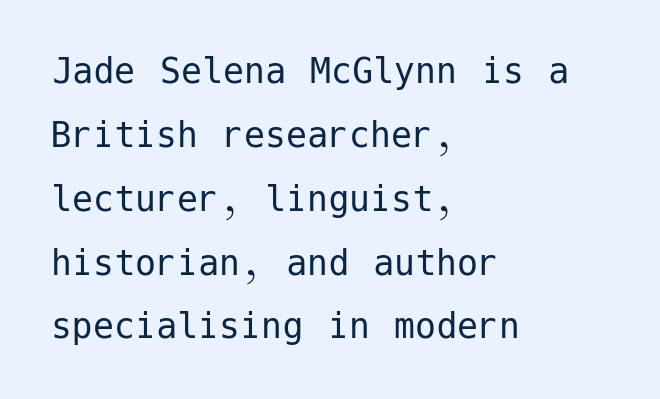
The image shows 42 px regular-weight sans-serif type, upright; set left-aligned, normal line spacing (1.52x), normal letter spacing, not underlined; low stroke contrast and a medium x-height.
